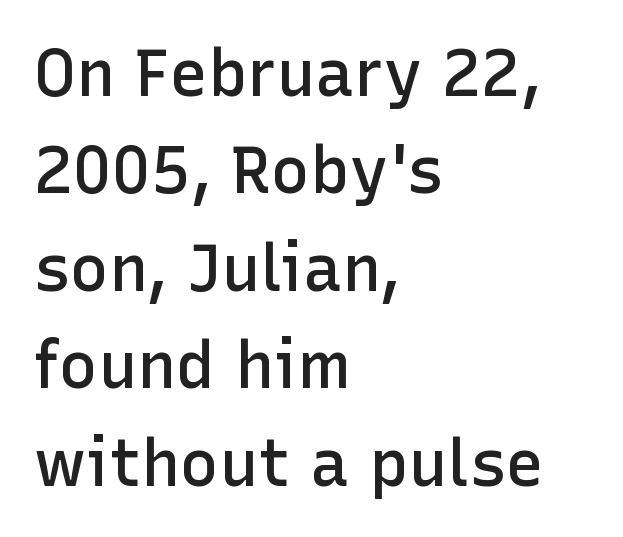
These lines are rendered in a variable-pitch font. The lines sit at an ordinary, default distance from one another. Posture: upright roman. The letterforms sit shoulder to shoulder at normal distance. Typographically, this falls in the sans-serif category. Weight: semibold (demi).
